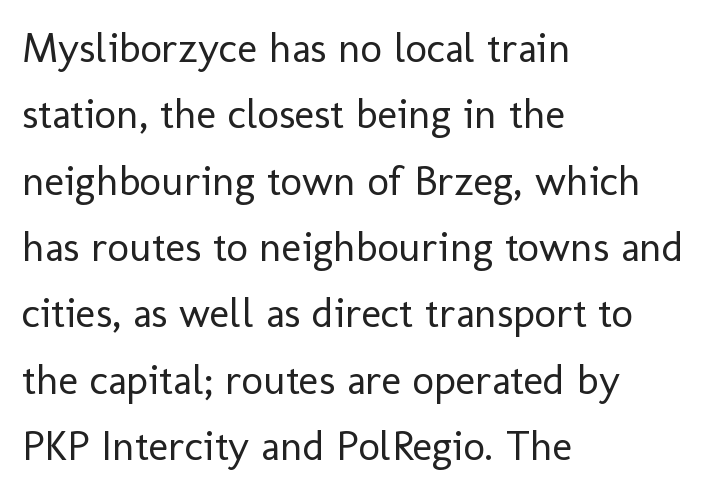
{"serif": "no", "italic": "no", "bold": "no", "weight": "regular", "width": "normal", "stroke_contrast": "low", "x_height": "medium", "monospaced": "no", "underline": "no", "align": "left", "line_spacing": "normal", "line_spacing_ratio": 1.58, "letter_spacing": "normal", "letter_spacing_em": 0.0, "glyph_px": 42}
